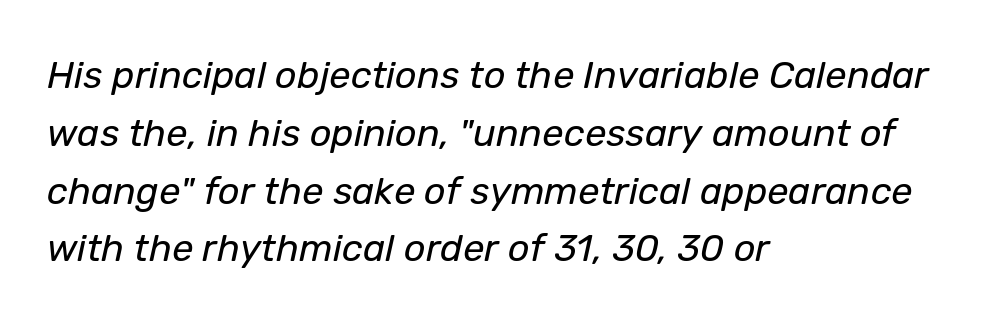
The image shows 38 px regular-weight type, italic (leaning right); set left-aligned, normal line spacing (1.52x), normal letter spacing, not underlined; low stroke contrast and a medium x-height.
